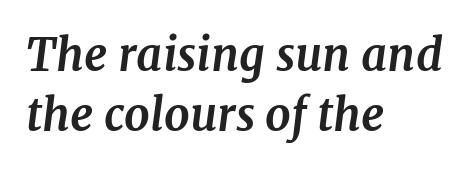
Notice how thick the strokes are: this is what a full bold looks like. The paragraph has a hard left edge and a soft right edge. Here the glyphs are tracked normally, forming tight word shapes. The characters display serif detailing at their extremities. Is this a fixed-width face? No — the glyphs have proportional, varying widths.
